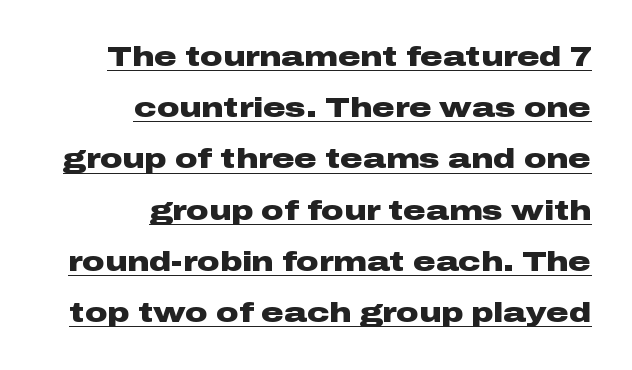
{"serif": "no", "italic": "no", "bold": "yes", "weight": "heavy", "width": "wide", "stroke_contrast": "low", "x_height": "medium", "monospaced": "no", "underline": "yes", "align": "right", "line_spacing_ratio": 1.83, "letter_spacing": "normal", "letter_spacing_em": 0.0, "glyph_px": 28}
